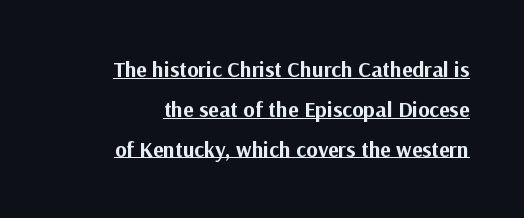
The image shows 22 px bold type, upright; set line spacing 1.81x, normal letter spacing, underlined.
